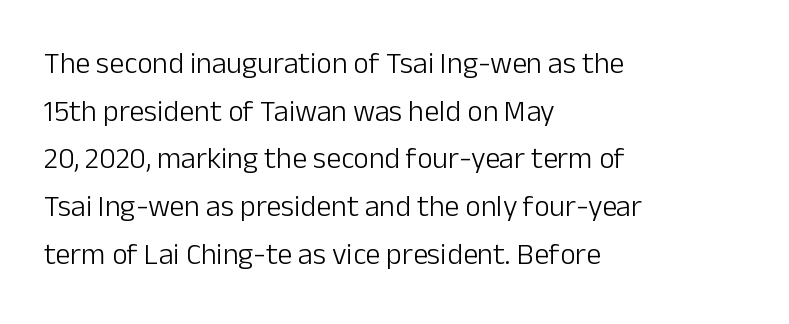
This sample keeps an unexceptional amount of space between lines. The line texture is even and compact thanks to regular tracking. Only glyphs here, with clear space below each row. Weight class: somewhere from thin through regular. The letters stand upright; this is a roman face. The lines are quadded left.
